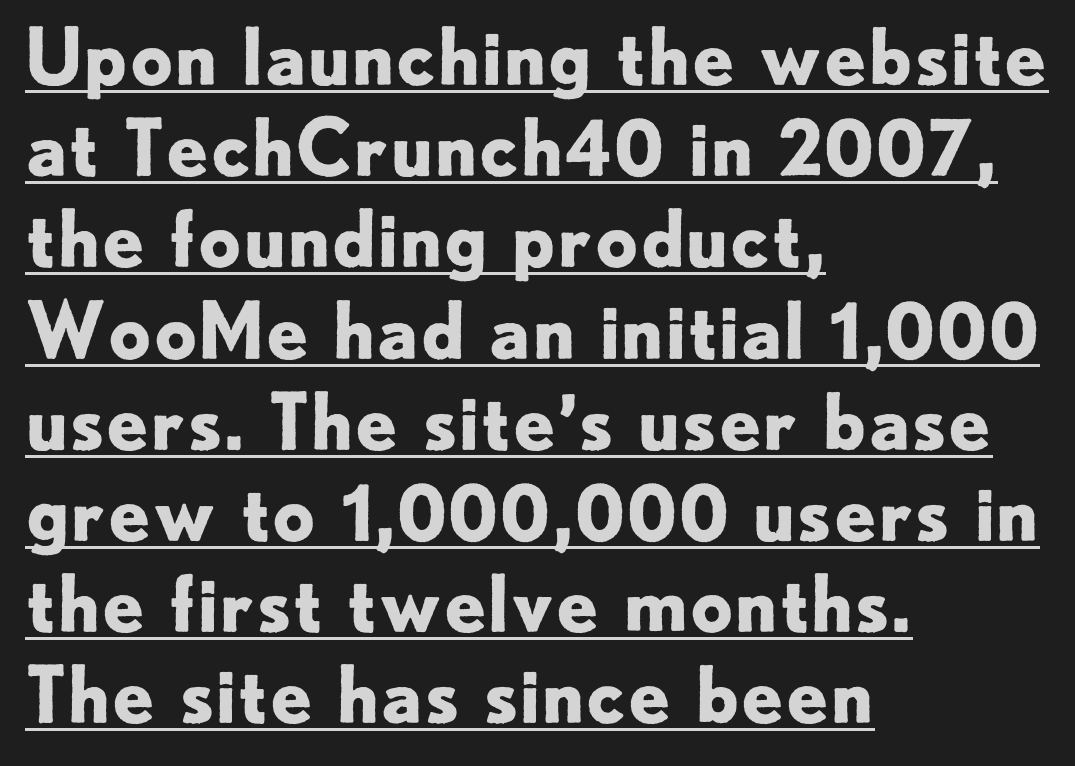
The image shows 76 px bold sans-serif type, upright; set left-aligned, line spacing 1.2x, normal letter spacing, underlined; low stroke contrast and a small x-height.
